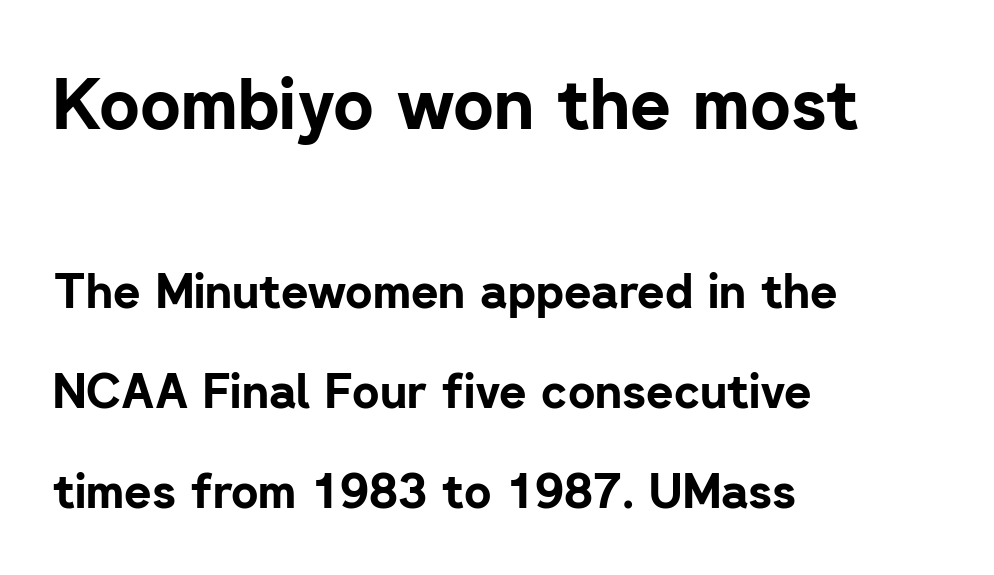
{"serif": "no", "italic": "no", "bold": "yes", "weight": "bold", "width": "normal", "stroke_contrast": "low", "x_height": "medium", "monospaced": "no", "underline": "no", "align": "left", "line_spacing": "loose", "line_spacing_ratio": 2.12, "letter_spacing": "normal", "letter_spacing_em": 0.0, "larger_block": "first", "size_ratio": 1.49, "glyph_px": 70}
